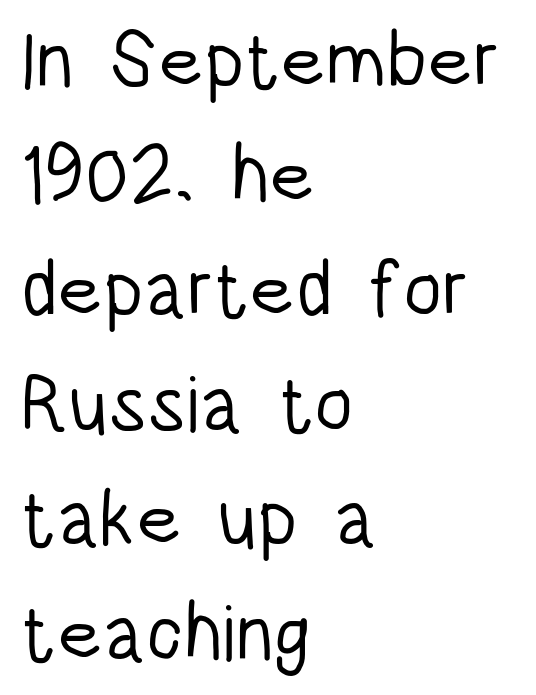
Q: Is the text bold? A: No.
Q: Is the text italic (slanted)? A: No, it is upright.
Q: Is the typeface a serif or a sans-serif typeface? A: Sans-serif.
Q: Is the text underlined? A: No.
Q: How is the paragraph aligned? A: Left-aligned.
Q: Is the spacing between letters normal or unusually wide? A: Normal.
Q: Is the spacing between lines tight, normal or loose? A: Normal.
Q: Width (condensed, normal, or wide)? A: Condensed.
Q: Stroke contrast? A: Low.
Q: x-height? A: Large.
Q: Monospaced? A: No.
